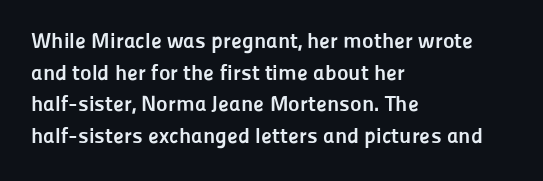
Q: Is the text bold? A: Yes.
Q: Is the text italic (slanted)? A: No, it is upright.
Q: Is the text underlined? A: No.
Q: How is the paragraph aligned? A: Left-aligned.
Q: Is the spacing between letters normal or unusually wide? A: Normal.
Q: Is the spacing between lines tight, normal or loose? A: Normal.
